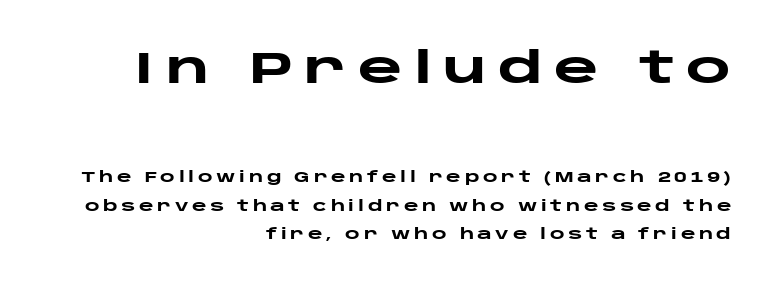
Q: Is the text bold? A: Yes.
Q: Is the text italic (slanted)? A: No, it is upright.
Q: Is the typeface a serif or a sans-serif typeface? A: Sans-serif.
Q: Is the text underlined? A: No.
Q: How is the paragraph aligned? A: Right-aligned.
Q: Is the spacing between letters normal or unusually wide? A: Unusually wide.
Q: Is the spacing between lines tight, normal or loose? A: Loose.
Q: Which block of text is set in a larger size, the first (top) or the second (bottom)? A: The first (top) one.
Q: Width (condensed, normal, or wide)? A: Wide.
Q: Stroke contrast? A: Low.
Q: x-height? A: Large.
Q: Monospaced? A: No.
